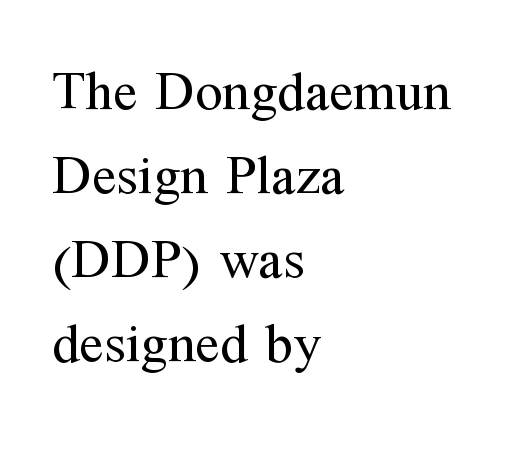
The image shows 56 px regular-weight serif type, upright; set left-aligned, normal line spacing (1.5x), normal letter spacing, not underlined; medium stroke contrast and a medium x-height.
